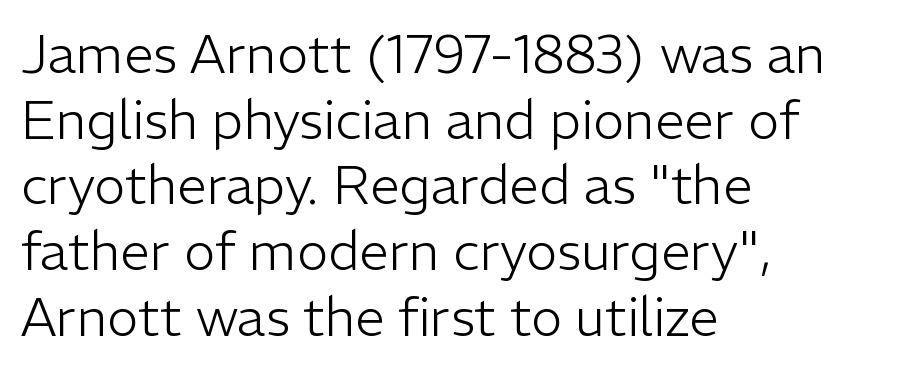
Q: Is the text bold? A: No.
Q: Is the text italic (slanted)? A: No, it is upright.
Q: Is the typeface a serif or a sans-serif typeface? A: Sans-serif.
Q: Is the text underlined? A: No.
Q: How is the paragraph aligned? A: Left-aligned.
Q: Is the spacing between letters normal or unusually wide? A: Normal.
Q: Width (condensed, normal, or wide)? A: Normal.
Q: Stroke contrast? A: Low.
Q: x-height? A: Medium.
Q: Monospaced? A: No.
